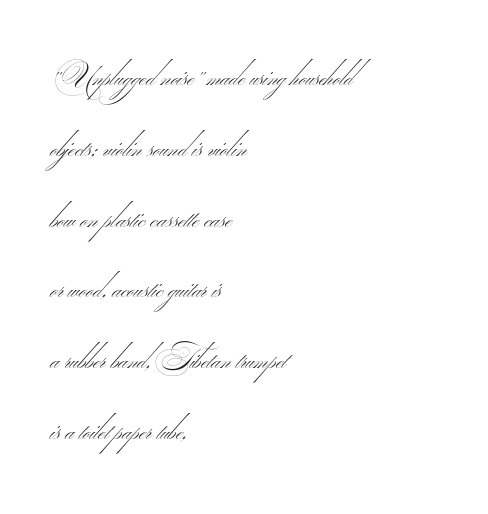
The image shows 30 px thin, wide sans-serif type; set left-aligned, loose line spacing (2.36x), normal letter spacing, not underlined; medium stroke contrast.
